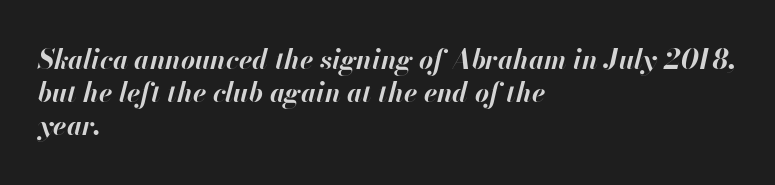
Q: Is the text bold? A: Yes.
Q: Is the text italic (slanted)? A: Yes, it leans right by about 13 degrees.
Q: Is the text underlined? A: No.
Q: How is the paragraph aligned? A: Left-aligned.
Q: Is the spacing between letters normal or unusually wide? A: Normal.
